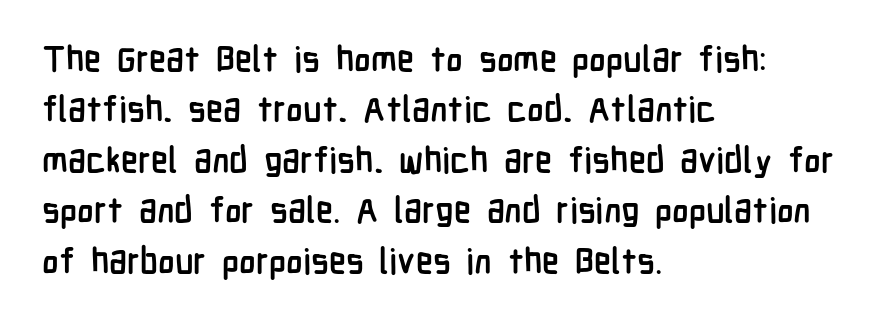
{"serif": "no", "italic": "no", "bold": "yes", "weight": "semibold", "width": "condensed", "stroke_contrast": "low", "x_height": "medium", "monospaced": "no", "underline": "no", "align": "left", "line_spacing": "normal", "line_spacing_ratio": 1.44, "letter_spacing": "normal", "letter_spacing_em": 0.0, "glyph_px": 35}
